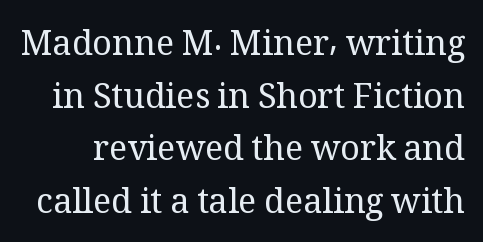
The typeface chosen for these lines features serifs. These lines are rendered in a variable-pitch font. Counters stay open thanks to moderate or lighter strokes. Does extra space separate the letters? No, they use regular spacing.
